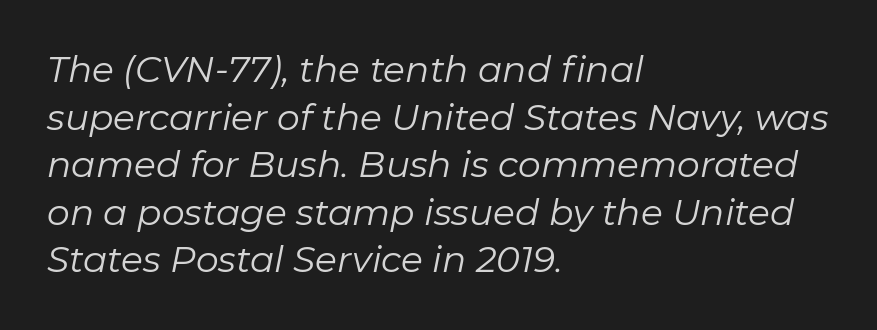
Q: Is the text bold? A: No.
Q: Is the text italic (slanted)? A: Yes, it leans right by about 11 degrees.
Q: Is the text underlined? A: No.
Q: How is the paragraph aligned? A: Left-aligned.
Q: Is the spacing between letters normal or unusually wide? A: Normal.
Q: Is the spacing between lines tight, normal or loose? A: Normal.
Q: Width (condensed, normal, or wide)? A: Normal.
Q: Stroke contrast? A: Low.
Q: x-height? A: Medium.
Q: Monospaced? A: No.
